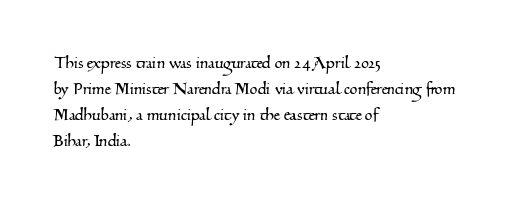
The leading is moderate, giving the passage an even texture. Leftover space on each line is placed entirely after the last word. A clean baseline with only descenders dipping below it. In terms of letterspacing, this is plain default setting.
